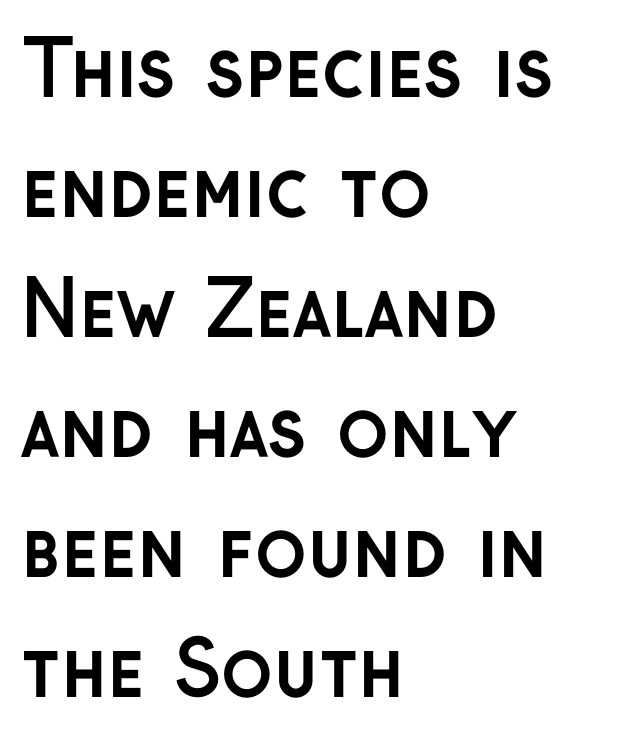
{"serif": "no", "italic": "no", "bold": "yes", "weight": "semibold", "width": "normal", "stroke_contrast": "low", "x_height": "medium", "monospaced": "no", "underline": "no", "align": "left", "line_spacing": "normal", "line_spacing_ratio": 1.58, "letter_spacing": "normal", "letter_spacing_em": 0.0, "glyph_px": 76}
